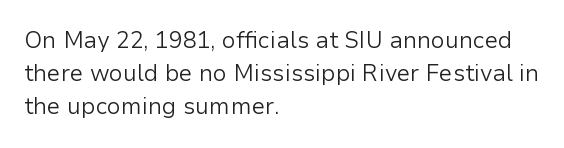
Does extra space separate the letters? No, they use regular spacing. The rendering anchors every line to the left-hand side. The axis of the letterforms is exactly vertical. These lines sit exactly where default settings would place them. Ink coverage per letter is moderate at most. Bare-footed words on every line.
